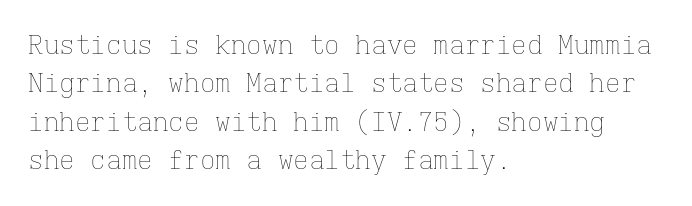
{"italic": "no", "bold": "no", "underline": "no", "align": "left", "line_spacing": "normal", "line_spacing_ratio": 1.48, "letter_spacing": "normal", "letter_spacing_em": 0.0, "glyph_px": 26}
